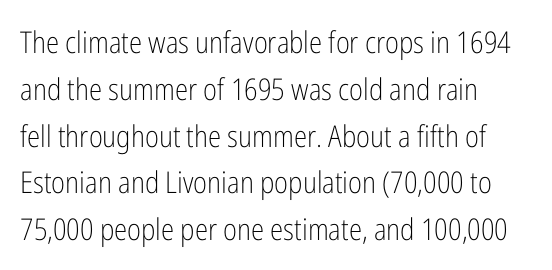
Q: Is the text bold? A: No.
Q: Is the text italic (slanted)? A: No, it is upright.
Q: Is the typeface a serif or a sans-serif typeface? A: Sans-serif.
Q: Is the text underlined? A: No.
Q: How is the paragraph aligned? A: Left-aligned.
Q: Is the spacing between letters normal or unusually wide? A: Normal.
Q: Is the spacing between lines tight, normal or loose? A: Normal.
Q: Width (condensed, normal, or wide)? A: Condensed.
Q: Stroke contrast? A: Low.
Q: x-height? A: Medium.
Q: Monospaced? A: No.
